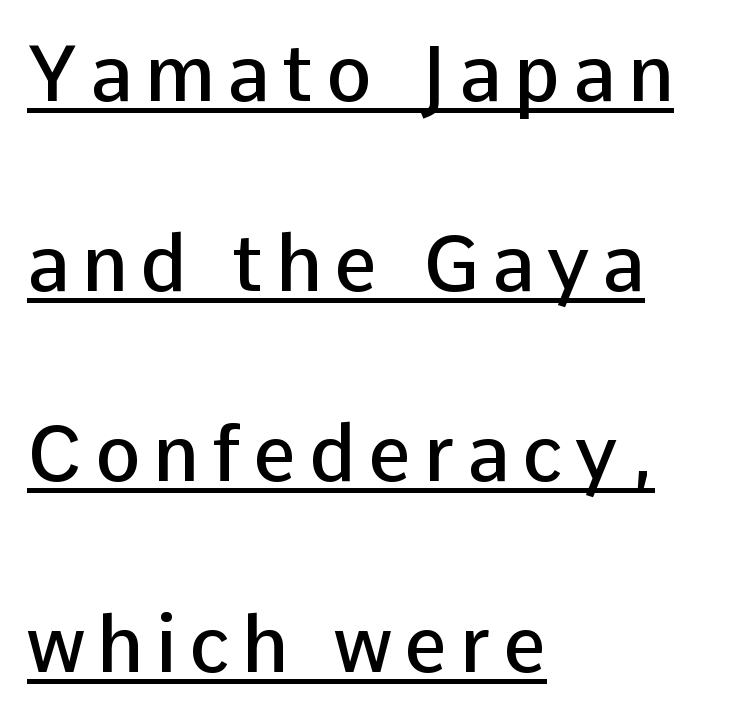
Q: Is the text bold? A: Semi-bold.
Q: Is the text italic (slanted)? A: No, it is upright.
Q: Is the typeface a serif or a sans-serif typeface? A: Sans-serif.
Q: Is the text underlined? A: Yes.
Q: How is the paragraph aligned? A: Left-aligned.
Q: Is the spacing between lines tight, normal or loose? A: Loose.
Q: Width (condensed, normal, or wide)? A: Normal.
Q: Stroke contrast? A: Low.
Q: x-height? A: Medium.
Q: Monospaced? A: No.
